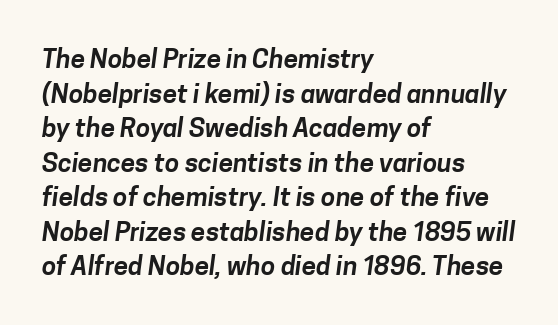
Q: Is the text underlined? A: No.
Q: How is the paragraph aligned? A: Left-aligned.
Q: Is the spacing between letters normal or unusually wide? A: Normal.
Q: Is the spacing between lines tight, normal or loose? A: Normal.
